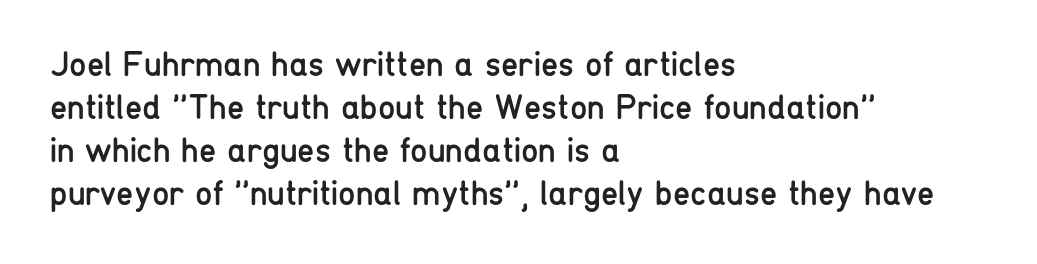
Underline: absent. Here the designer chose a conventional face with non-uniform glyph widths. The paragraph has a hard left edge and a soft right edge. Compared with typical body copy, the letter spacing here is the same.
